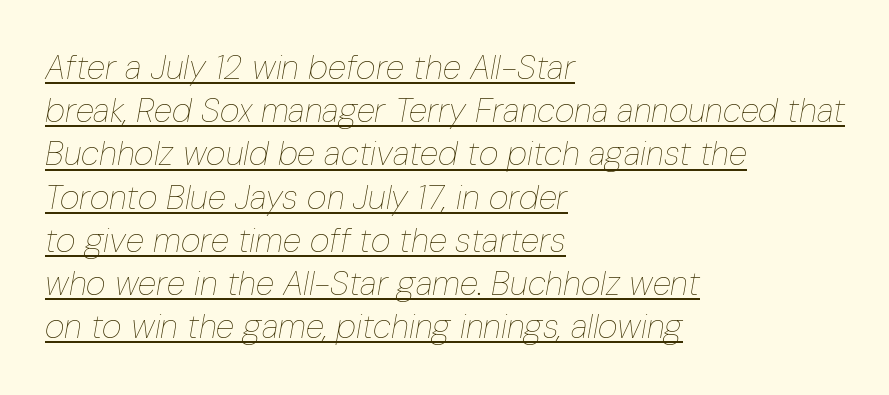
The image shows 34 px thin, condensed type, italic (leaning right); set left-aligned, normal line spacing (1.27x), normal letter spacing, underlined; low stroke contrast and a medium x-height.
